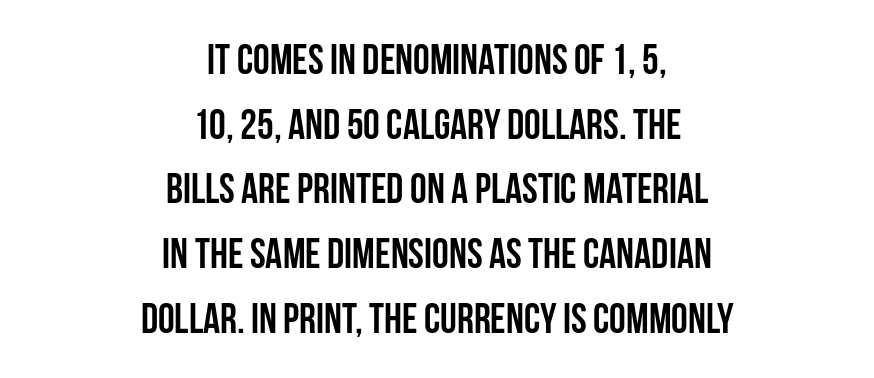
{"serif": "no", "italic": "no", "bold": "yes", "weight": "semibold", "width": "condensed", "stroke_contrast": "low", "x_height": "large", "monospaced": "no", "underline": "no", "align": "center", "line_spacing": "normal", "line_spacing_ratio": 1.54, "letter_spacing": "normal", "letter_spacing_em": 0.0, "glyph_px": 42}
